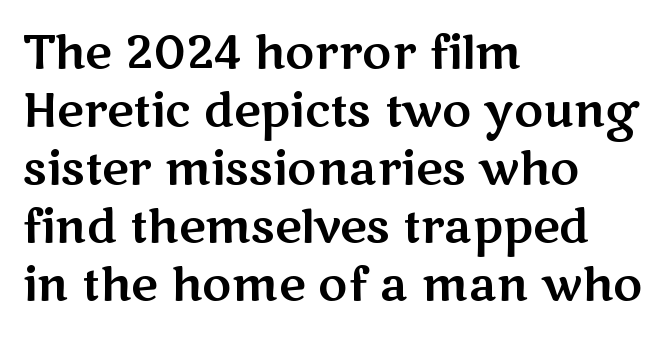
This sample is left-justified, so line endings fall wherever the words run out. Regarding leading, the lines here are spaced in the standard way. A typesetter would call this zero additional tracking. Do the letters lean? They stand straight. Each row of text sits above clean, open space. The letters carry no serifs — their stems end cleanly without finishing strokes.
